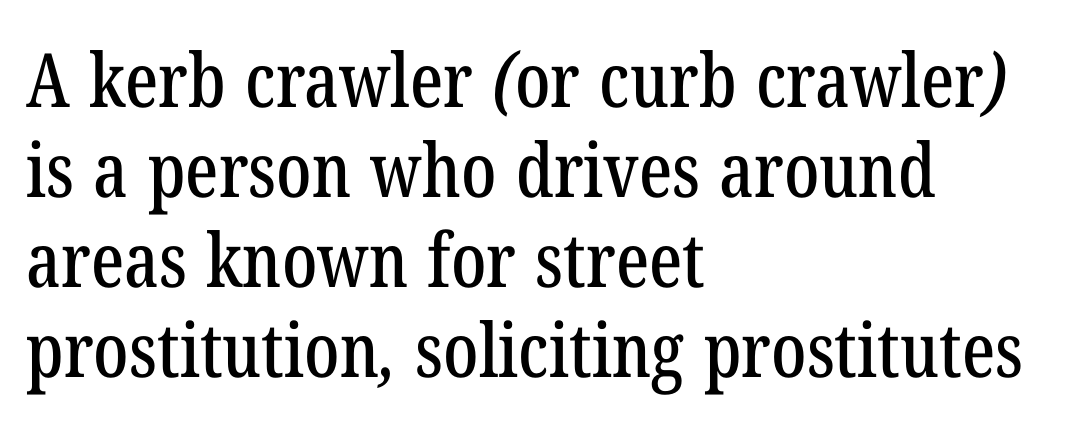
The image shows 75 px condensed serif type; set left-aligned, line spacing 1.2x, normal letter spacing, not underlined; low stroke contrast and a medium x-height.
